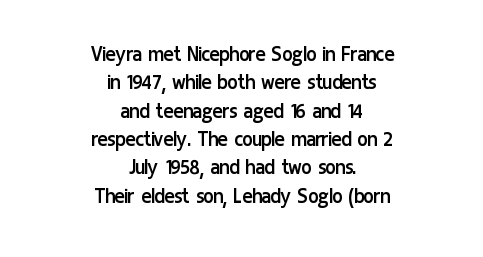
The image shows 24 px text type, upright; set centered, line spacing 1.18x, normal letter spacing, not underlined.
